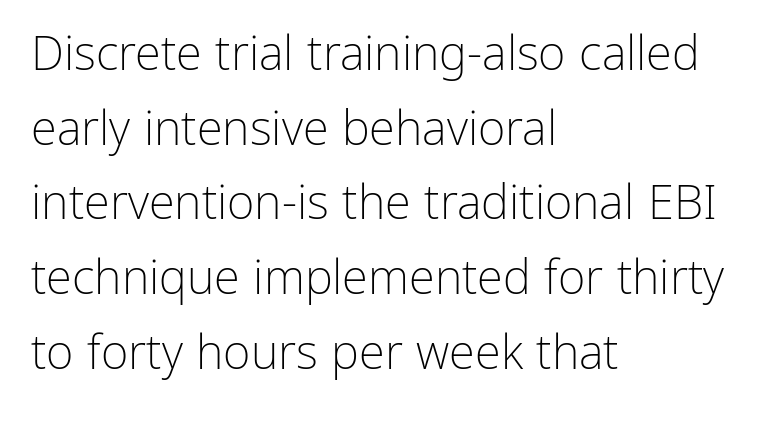
{"serif": "no", "italic": "no", "bold": "no", "weight": "light", "width": "normal", "stroke_contrast": "low", "x_height": "medium", "monospaced": "no", "underline": "no", "align": "left", "line_spacing": "normal", "line_spacing_ratio": 1.59, "letter_spacing": "normal", "letter_spacing_em": 0.0, "glyph_px": 47}
